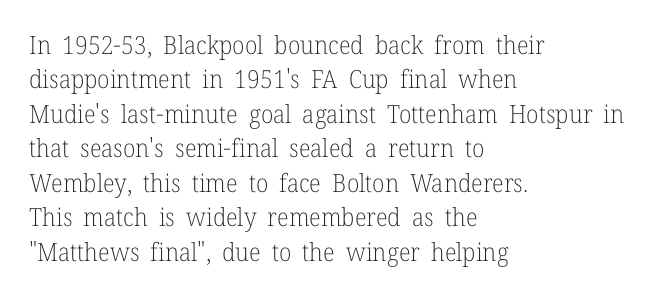
{"italic": "no", "bold": "no", "underline": "no", "align": "left", "line_spacing": "normal", "line_spacing_ratio": 1.38, "letter_spacing": "normal", "letter_spacing_em": 0.0, "glyph_px": 25}
